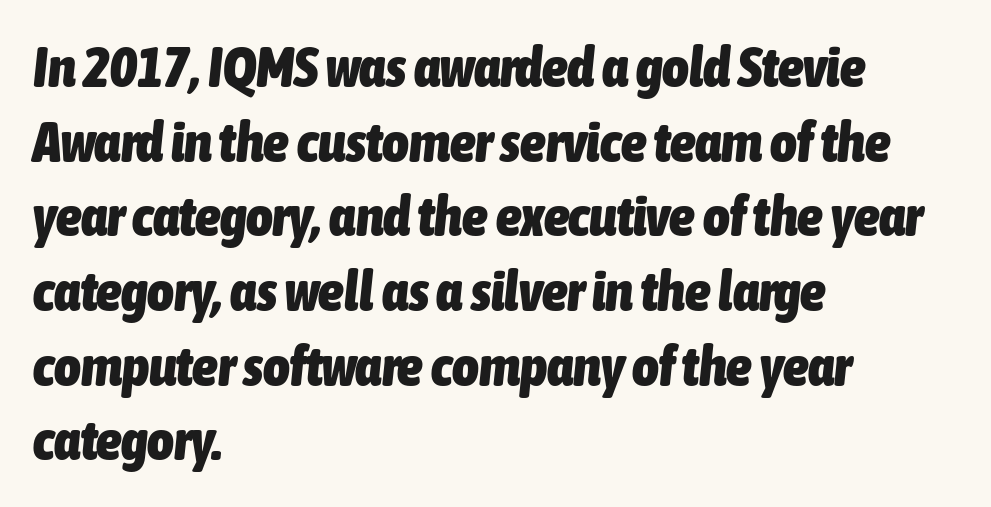
Italic: yes, the glyphs are oblique. Note the varied advance widths — an 'i' is clearly narrower than an 'm'. The text block is weighted toward the left margin, trailing off unevenly rightward. The foot of each line stays bare and open. This rendering leaves character spacing at its baseline value.
